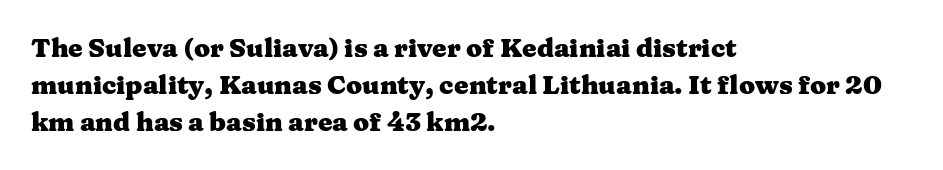
Notice how descenders clear the ascenders below comfortably — that's standard leading. Compared with an ordinary text face, these strokes are far heavier — a full bold. Compared with typical body copy, the letter spacing here is the same. Italic: no, the glyphs are upright roman. The rag falls on the right side of this text block. Descenders hang freely into open space.
